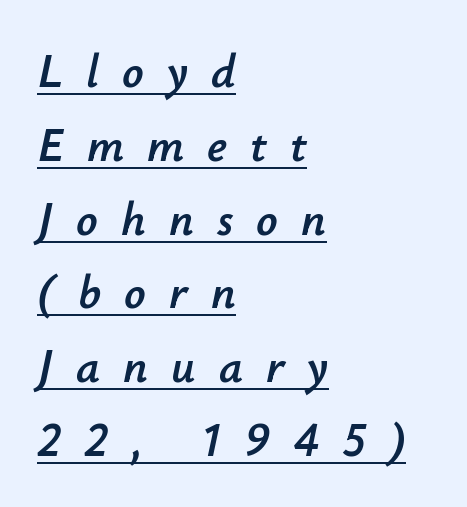
{"italic": "yes", "lean": "right", "slant_degrees": 12, "width": "normal", "stroke_contrast": "low", "x_height": "small", "monospaced": "no", "underline": "yes", "align": "left", "line_spacing": "normal", "line_spacing_ratio": 1.57, "letter_spacing": "wide", "letter_spacing_em": 0.49, "glyph_px": 47}
